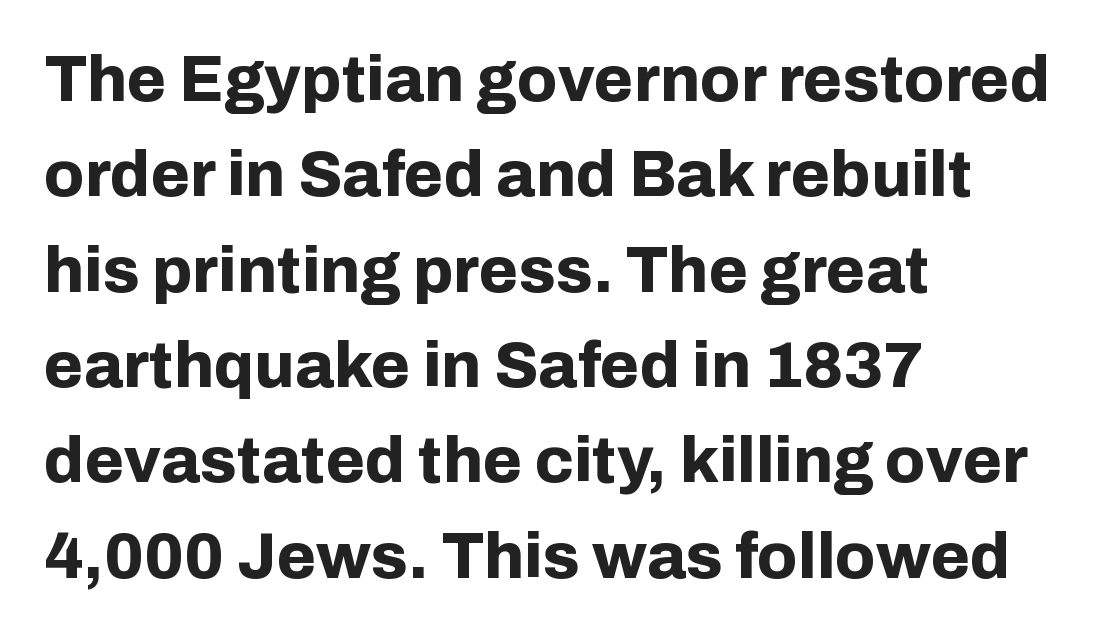
{"serif": "no", "italic": "no", "bold": "yes", "weight": "bold", "width": "normal", "stroke_contrast": "low", "x_height": "medium", "monospaced": "no", "underline": "no", "align": "left", "line_spacing": "normal", "line_spacing_ratio": 1.49, "letter_spacing": "normal", "letter_spacing_em": 0.0, "glyph_px": 64}
